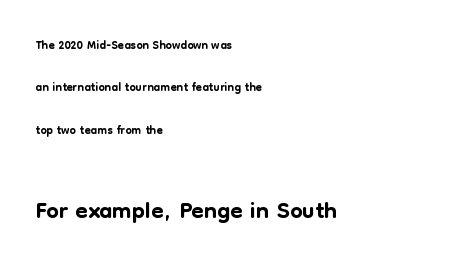
The image shows 36 px sans-serif type, upright; set left-aligned, loose line spacing (2.36x), normal letter spacing, not underlined; the second (bottom) block is 2.0x larger; low stroke contrast and a medium x-height.
